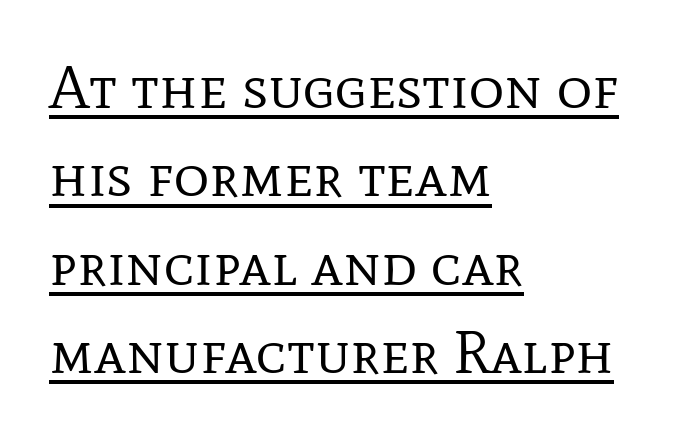
Each new line begins a customary step beneath the previous one. The gaps between neighbouring characters are ordinary and unremarkable. Letterform terminals end in serifs throughout the passage. Do the characters align in a grid? No, the font is proportional. Each line of the rendering has a horizontal stroke beneath the glyphs. Casual observation: everything's shoved over to the left.
